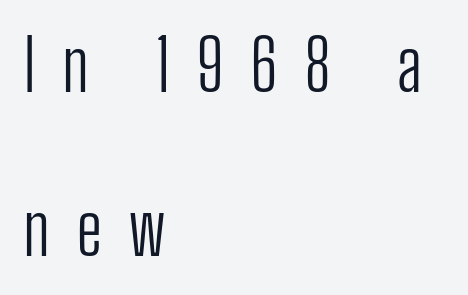
The image shows 70 px light, condensed sans-serif type, upright; set left-aligned, loose line spacing (2.35x), unusually wide letter spacing (+0.37 em), not underlined; low stroke contrast and a medium x-height.
